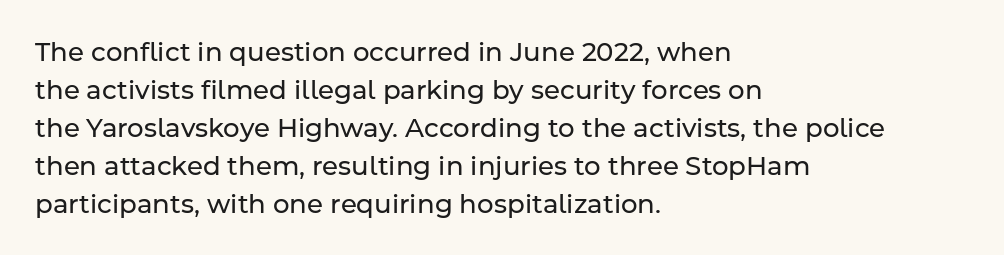
Visually the block forms a straight wall on the left and a jagged coastline on the right. Caption: standard tracking, unaltered. The type sits square on the baseline with zero lean. Weight: not bold — regular or lighter.
